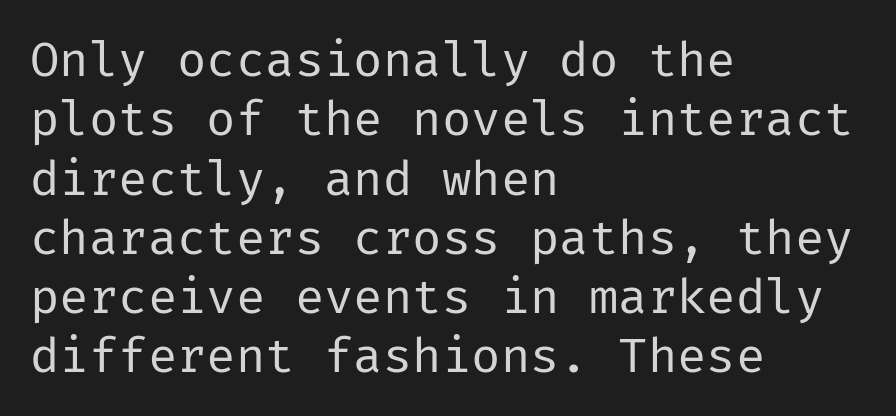
Q: Is the text bold? A: No.
Q: Is the text italic (slanted)? A: No, it is upright.
Q: Is the typeface a serif or a sans-serif typeface? A: Sans-serif.
Q: Is the text underlined? A: No.
Q: How is the paragraph aligned? A: Left-aligned.
Q: Is the spacing between letters normal or unusually wide? A: Normal.
Q: Width (condensed, normal, or wide)? A: Normal.
Q: Stroke contrast? A: Low.
Q: x-height? A: Medium.
